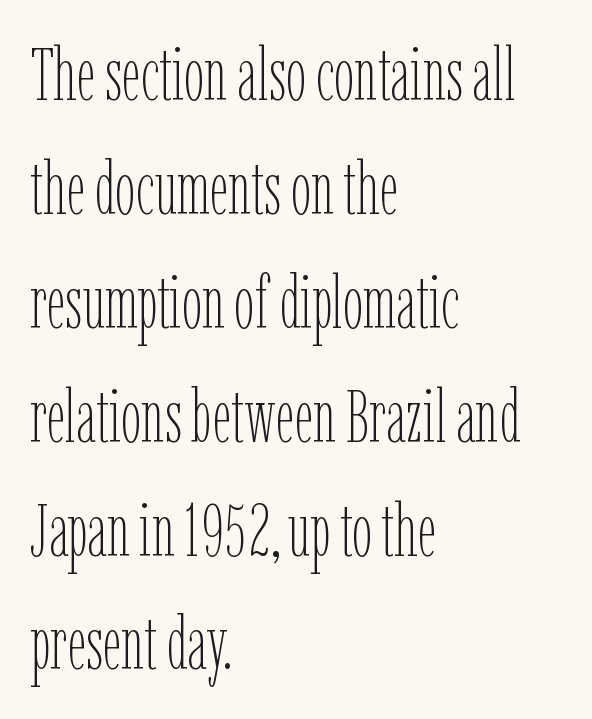
The image shows 73 px thin, condensed type, upright; set left-aligned, normal line spacing (1.56x), normal letter spacing, not underlined; low stroke contrast and a medium x-height.
